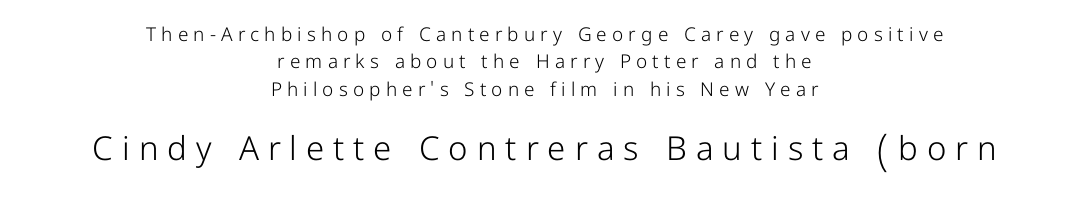
Bare-footed words on every line. You can tell it's not italic because the verticals are truly vertical. Are there feet on the stems? There aren't — it's a sans. Here the designer chose a conventional face with non-uniform glyph widths. The rendering inserts visible extra space after every character.
